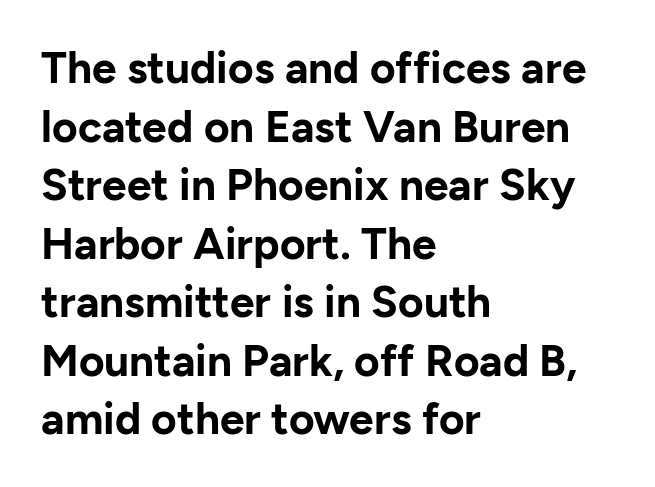
The image shows 44 px bold sans-serif type, upright; set left-aligned, normal line spacing (1.33x), normal letter spacing, not underlined; low stroke contrast and a medium x-height.
